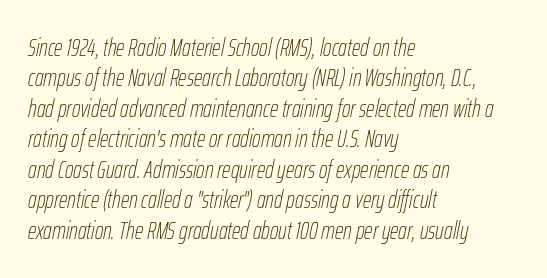
Q: Is the text bold? A: No.
Q: Is the text italic (slanted)? A: Yes, it leans right by about 12 degrees.
Q: Is the text underlined? A: No.
Q: How is the paragraph aligned? A: Left-aligned.
Q: Is the spacing between letters normal or unusually wide? A: Normal.
Q: Is the spacing between lines tight, normal or loose? A: Normal.
